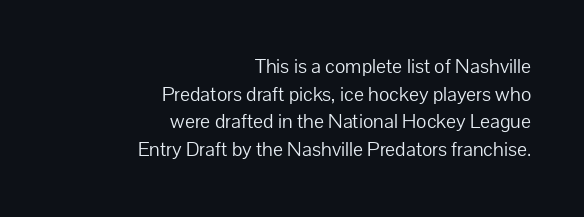
Q: Is the text bold? A: No.
Q: Is the text italic (slanted)? A: No, it is upright.
Q: Is the text underlined? A: No.
Q: How is the paragraph aligned? A: Right-aligned.
Q: Is the spacing between letters normal or unusually wide? A: Normal.
Q: Is the spacing between lines tight, normal or loose? A: Normal.
